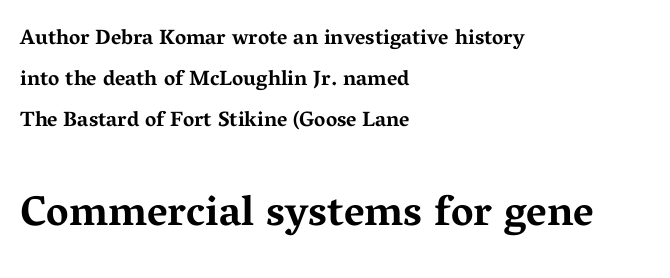
Block two is the big one; block one sits smaller above it. Each new line begins a long way beneath the previous one. Is this a fixed-width face? No — the glyphs have proportional, varying widths. Style check: upright.
